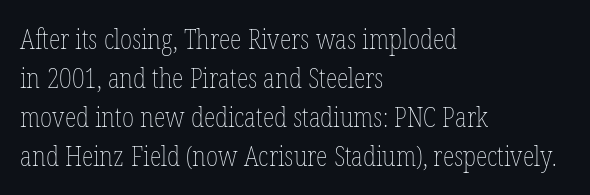
{"italic": "no", "bold": "no", "underline": "no", "align": "left", "line_spacing": "normal", "line_spacing_ratio": 1.45, "letter_spacing": "normal", "letter_spacing_em": 0.0, "glyph_px": 27}
